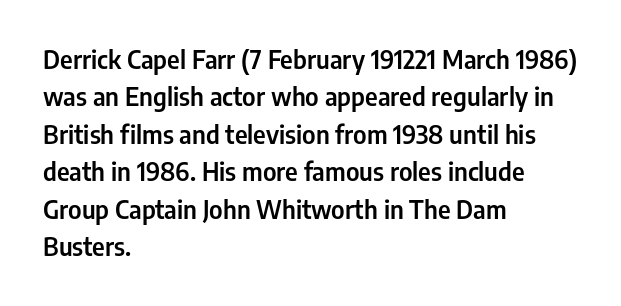
The image shows 25 px text type, upright; set left-aligned, normal line spacing (1.5x), normal letter spacing, not underlined.
